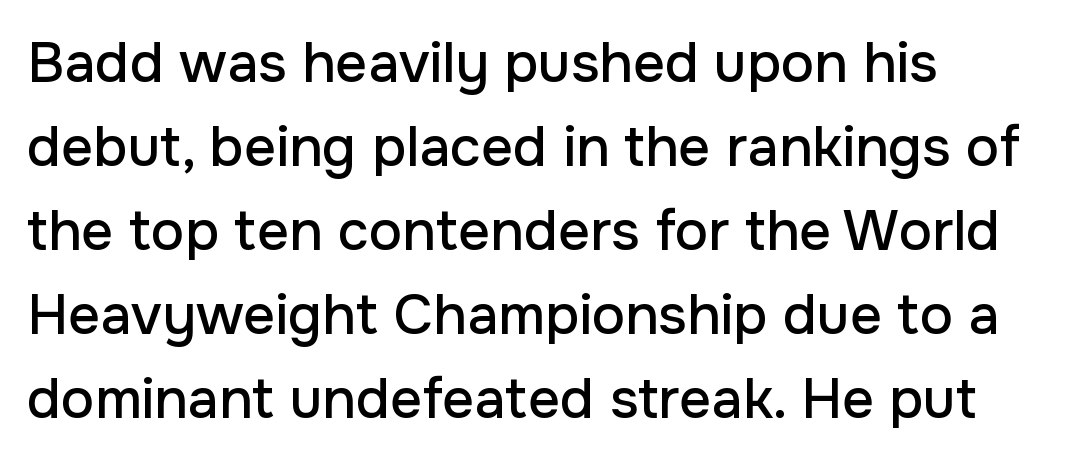
The image shows 56 px sans-serif type, upright; set left-aligned, normal line spacing (1.5x), normal letter spacing, not underlined; low stroke contrast and a medium x-height.
